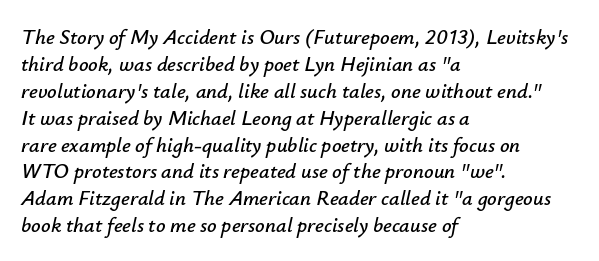
The image shows 21 px text type, italic (leaning right); set left-aligned, normal line spacing (1.28x), normal letter spacing, not underlined.
